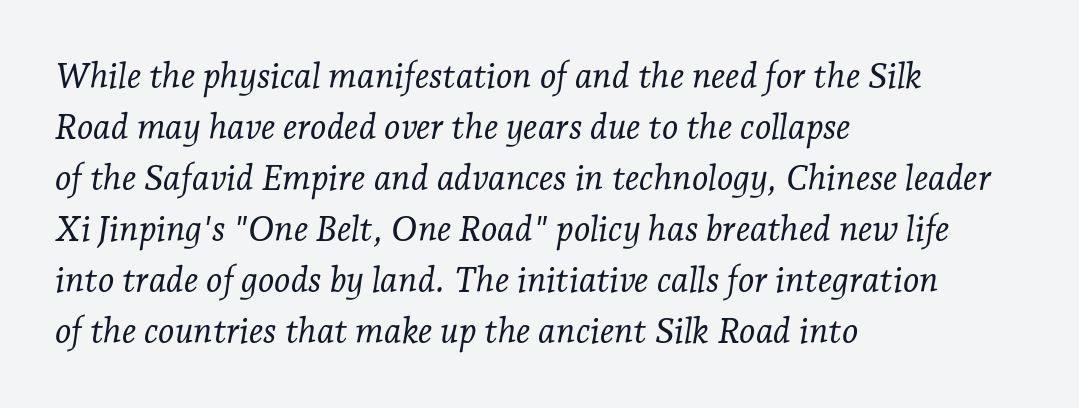
The image shows 35 px light serif type, italic (leaning right); set left-aligned, normal line spacing (1.46x), normal letter spacing, not underlined; low stroke contrast and a medium x-height.
